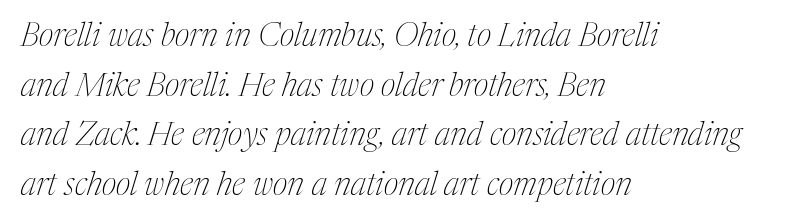
{"serif": "yes", "italic": "yes", "lean": "right", "slant_degrees": 17, "bold": "no", "weight": "thin", "width": "condensed", "stroke_contrast": "medium", "x_height": "medium", "monospaced": "no", "underline": "no", "align": "left", "line_spacing": "normal", "line_spacing_ratio": 1.55, "letter_spacing": "normal", "letter_spacing_em": 0.0, "glyph_px": 32}
